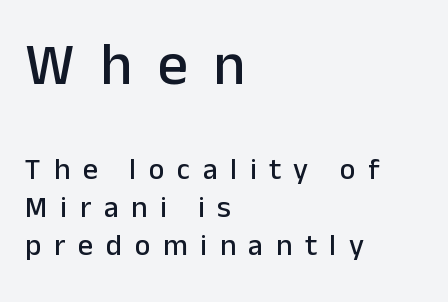
Q: Is the text italic (slanted)? A: No, it is upright.
Q: Is the typeface a serif or a sans-serif typeface? A: Sans-serif.
Q: Is the text underlined? A: No.
Q: How is the paragraph aligned? A: Left-aligned.
Q: Is the spacing between letters normal or unusually wide? A: Unusually wide.
Q: Is the spacing between lines tight, normal or loose? A: Normal.
Q: Which block of text is set in a larger size, the first (top) or the second (bottom)? A: The first (top) one.
Q: Width (condensed, normal, or wide)? A: Normal.
Q: Stroke contrast? A: Low.
Q: x-height? A: Medium.
Q: Monospaced? A: No.
